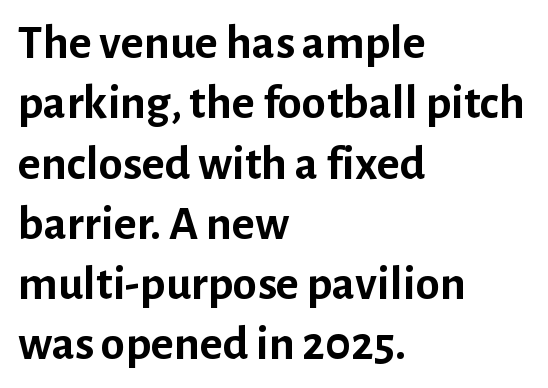
{"serif": "no", "italic": "no", "bold": "yes", "weight": "semibold", "width": "normal", "stroke_contrast": "low", "x_height": "medium", "monospaced": "no", "underline": "no", "align": "left", "line_spacing_ratio": 1.23, "letter_spacing": "normal", "letter_spacing_em": 0.0, "glyph_px": 49}
